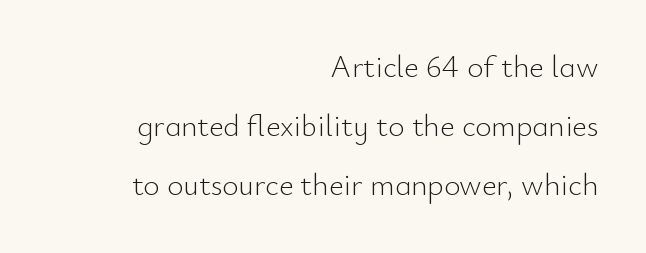
The image shows 31 px light sans-serif type, upright; set right-aligned, loose line spacing (1.91x), normal letter spacing, not underlined; low stroke contrast and a small x-height.
